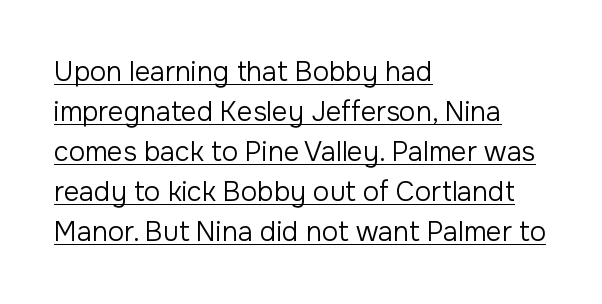
The image shows 27 px text type, upright; set left-aligned, normal line spacing (1.48x), normal letter spacing, underlined.
